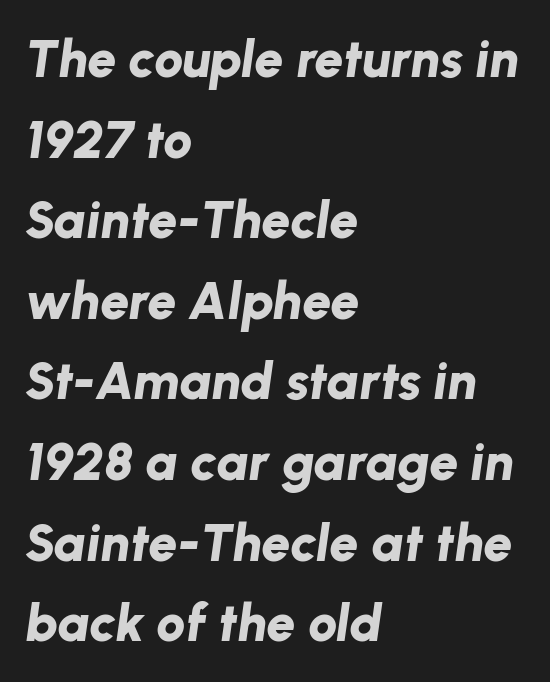
Q: Is the text bold? A: Yes.
Q: Is the text italic (slanted)? A: Yes, it leans right by about 8 degrees.
Q: Is the text underlined? A: No.
Q: How is the paragraph aligned? A: Left-aligned.
Q: Is the spacing between letters normal or unusually wide? A: Normal.
Q: Is the spacing between lines tight, normal or loose? A: Normal.
Q: Width (condensed, normal, or wide)? A: Normal.
Q: Stroke contrast? A: Low.
Q: x-height? A: Medium.
Q: Monospaced? A: No.
